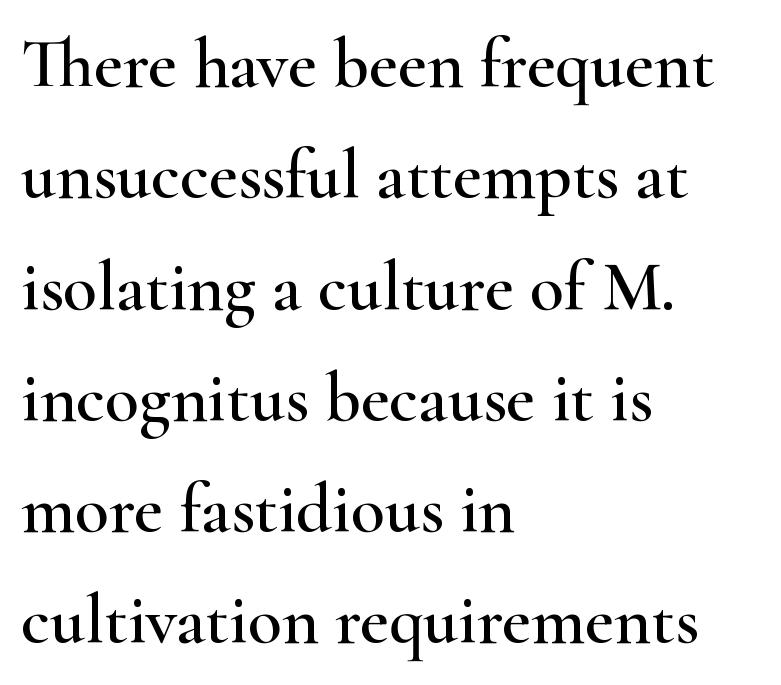
The image shows 70 px wide serif type, upright; set left-aligned, normal line spacing (1.59x), normal letter spacing, not underlined; high stroke contrast and a small x-height.
